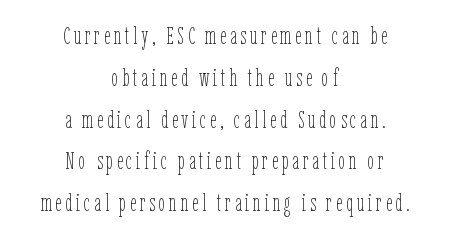
Q: Is the text bold? A: No.
Q: Is the text italic (slanted)? A: No, it is upright.
Q: Is the text underlined? A: No.
Q: How is the paragraph aligned? A: Centered.
